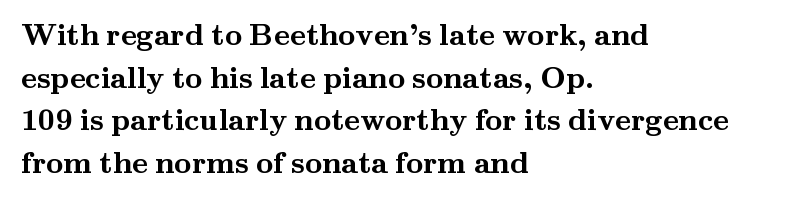
{"serif": "yes", "italic": "no", "bold": "yes", "weight": "semibold", "width": "wide", "stroke_contrast": "medium", "x_height": "small", "monospaced": "no", "underline": "no", "align": "left", "line_spacing": "normal", "line_spacing_ratio": 1.42, "letter_spacing": "normal", "letter_spacing_em": 0.0, "glyph_px": 30}
